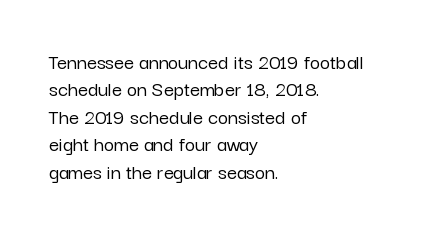
Q: Is the text italic (slanted)? A: No, it is upright.
Q: Is the text underlined? A: No.
Q: How is the paragraph aligned? A: Left-aligned.
Q: Is the spacing between letters normal or unusually wide? A: Normal.
Q: Is the spacing between lines tight, normal or loose? A: Normal.
